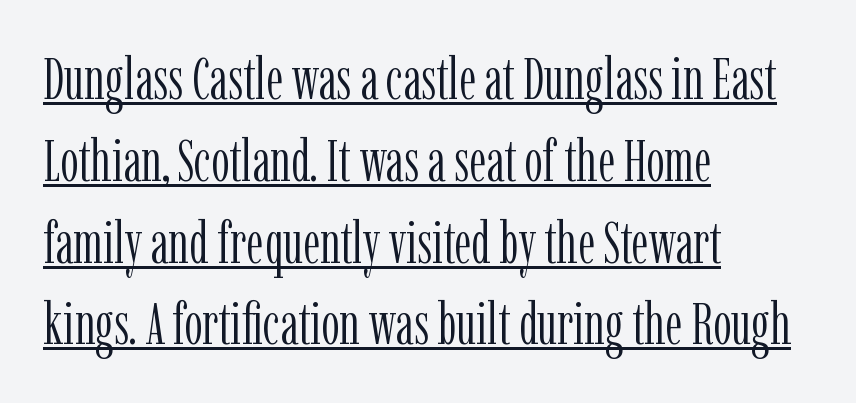
{"serif": "yes", "italic": "no", "bold": "no", "weight": "light", "width": "condensed", "stroke_contrast": "low", "x_height": "medium", "monospaced": "no", "underline": "yes", "align": "left", "line_spacing": "normal", "line_spacing_ratio": 1.41, "letter_spacing": "normal", "letter_spacing_em": 0.0, "glyph_px": 58}
